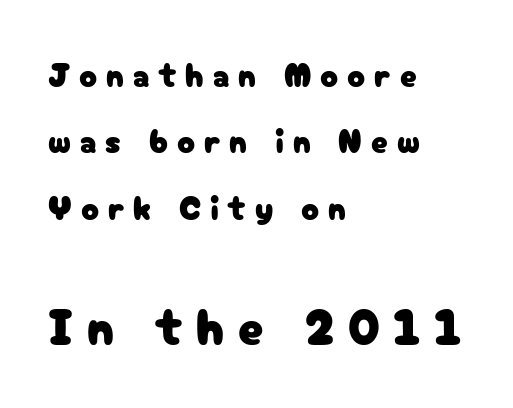
The image shows 50 px sans-serif type, upright; set left-aligned, loose line spacing (2.01x), unusually wide letter spacing (+0.27 em), not underlined; the second (bottom) block is 1.52x larger; low stroke contrast and a medium x-height.
